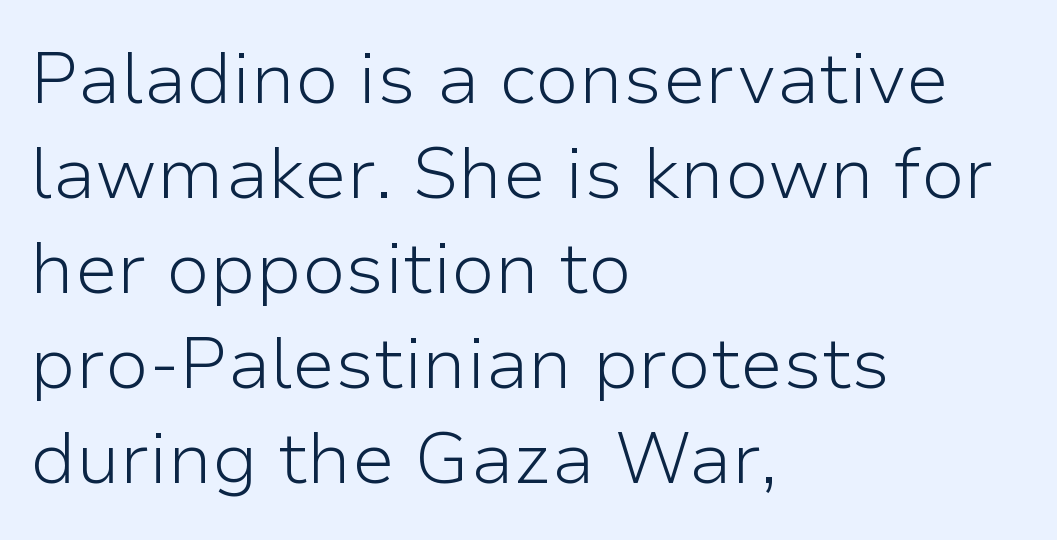
{"serif": "no", "italic": "no", "bold": "no", "weight": "light", "width": "normal", "stroke_contrast": "low", "x_height": "medium", "monospaced": "no", "underline": "no", "align": "left", "line_spacing": "normal", "line_spacing_ratio": 1.32, "letter_spacing": "normal", "letter_spacing_em": 0.0, "glyph_px": 72}
